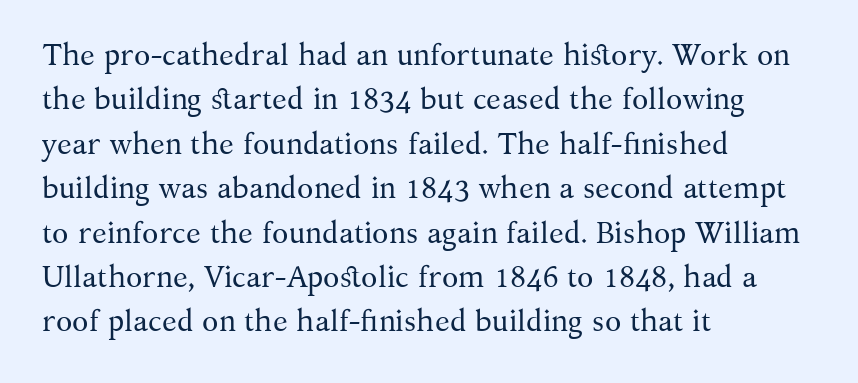
Q: Is the text bold? A: No.
Q: Is the text italic (slanted)? A: No, it is upright.
Q: Is the typeface a serif or a sans-serif typeface? A: Serif.
Q: Is the text underlined? A: No.
Q: How is the paragraph aligned? A: Left-aligned.
Q: Is the spacing between letters normal or unusually wide? A: Normal.
Q: Is the spacing between lines tight, normal or loose? A: Normal.
Q: Width (condensed, normal, or wide)? A: Normal.
Q: Stroke contrast? A: Medium.
Q: x-height? A: Medium.
Q: Monospaced? A: No.
